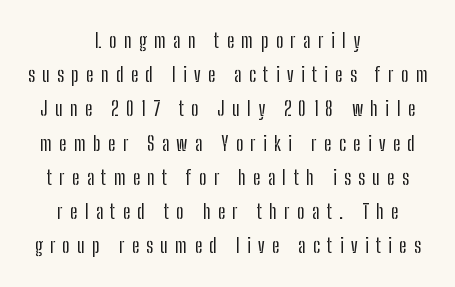
The image shows 20 px text type, upright; set centered, line spacing 1.71x, unusually wide letter spacing (+0.37 em), not underlined.
